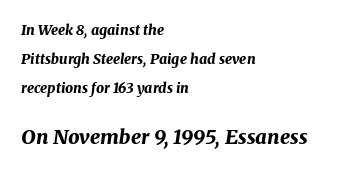
{"italic": "yes", "lean": "right", "slant_degrees": 8, "bold": "yes", "underline": "no", "align": "left", "line_spacing": "loose", "line_spacing_ratio": 2.07, "letter_spacing": "normal", "letter_spacing_em": 0.0, "larger_block": "second", "size_ratio": 1.43, "glyph_px": 20}
